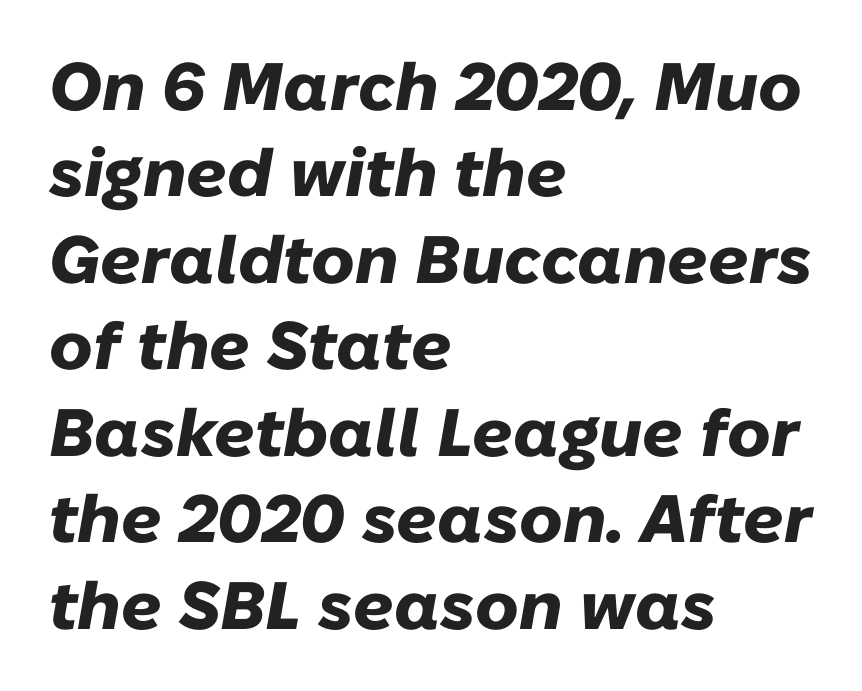
Observe the lean: these are italic letterforms. The gaps between neighbouring characters are ordinary and unremarkable. Is this a fixed-width face? No — the glyphs have proportional, varying widths. Rule under the text: the space is simply empty. Interline gaps are of average width in this sample. Casual observation: everything's shoved over to the left.
